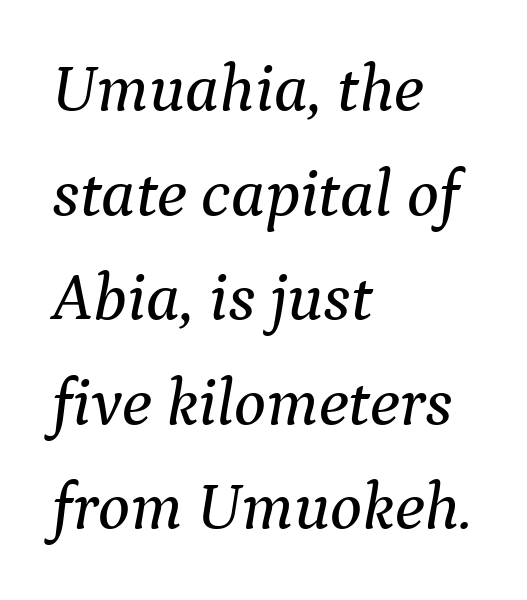
Q: Is the text italic (slanted)? A: Yes, it leans right by about 9 degrees.
Q: Is the typeface a serif or a sans-serif typeface? A: Serif.
Q: Is the text underlined? A: No.
Q: How is the paragraph aligned? A: Left-aligned.
Q: Is the spacing between letters normal or unusually wide? A: Normal.
Q: Is the spacing between lines tight, normal or loose? A: Normal.
Q: Width (condensed, normal, or wide)? A: Normal.
Q: Stroke contrast? A: Medium.
Q: x-height? A: Medium.
Q: Monospaced? A: No.
